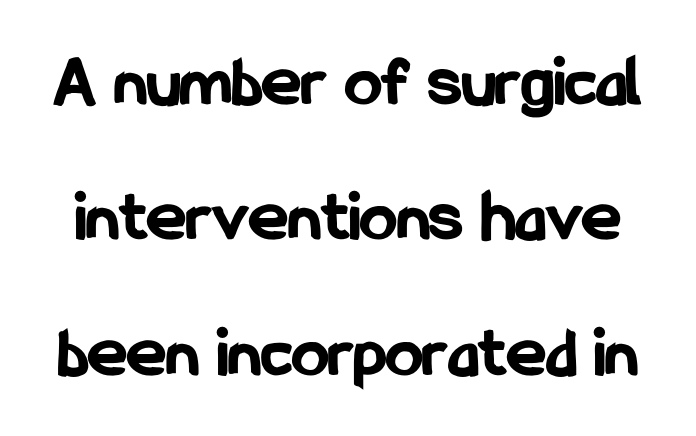
{"serif": "no", "italic": "no", "bold": "yes", "weight": "bold", "width": "condensed", "stroke_contrast": "low", "x_height": "medium", "monospaced": "no", "underline": "no", "line_spacing_ratio": 1.83, "letter_spacing": "normal", "letter_spacing_em": 0.0, "glyph_px": 74}
